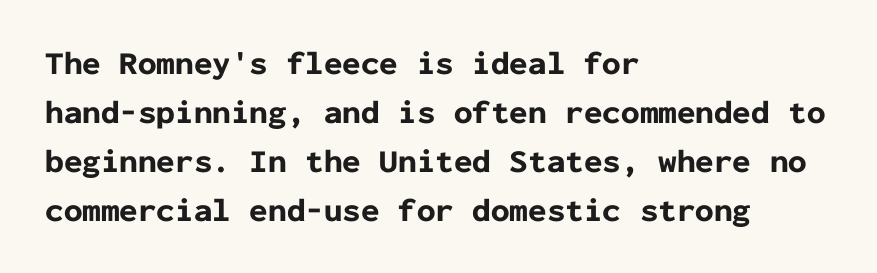
All the whitespace from short lines collects on the right. This rendering leaves character spacing at its baseline value. Weight check: bold — yes, fully. Do the characters align in a grid? Yes, the font is monospaced. Posture: vertical.
